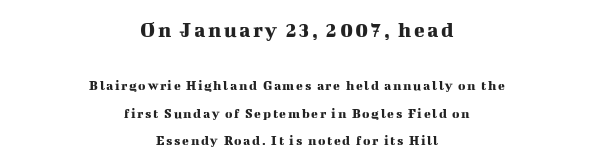
The image shows 22 px text type, upright; set centered, loose line spacing (1.95x), not underlined; the first (top) block is 1.57x larger.
